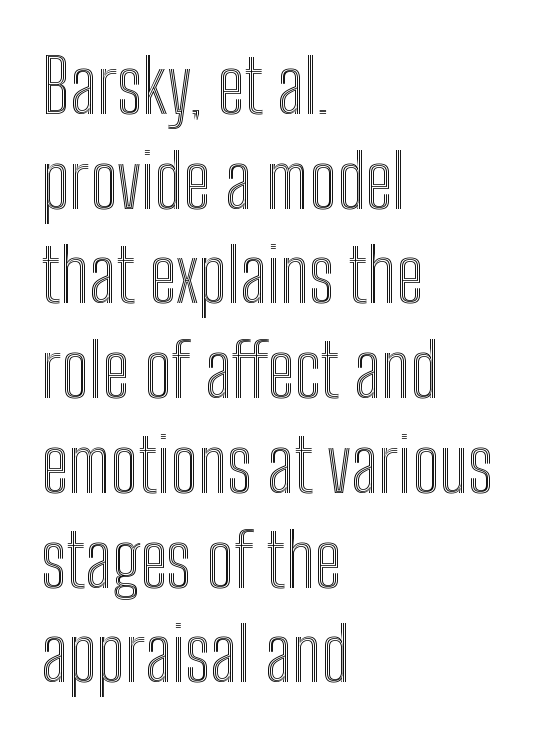
The image shows 74 px condensed type, upright; set left-aligned, normal line spacing (1.28x), normal letter spacing, not underlined; a medium x-height.
